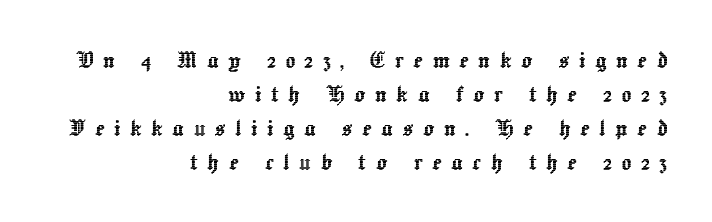
The image shows 28 px text type, upright; set right-aligned, line spacing 1.22x, unusually wide letter spacing (+0.34 em), not underlined; a medium x-height.
